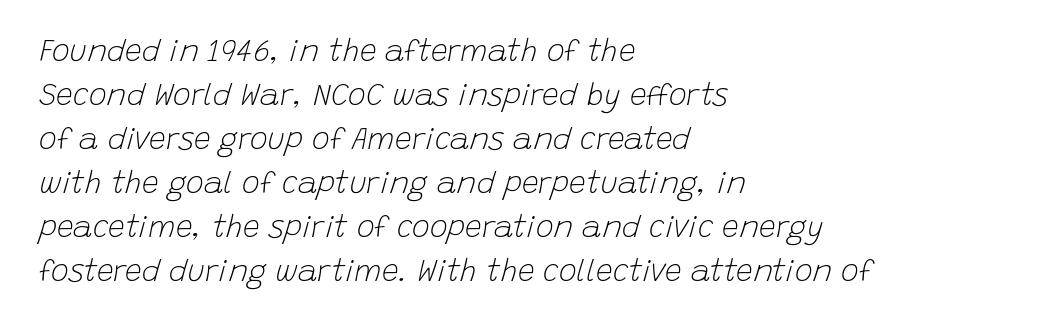
Q: Is the text bold? A: No.
Q: Is the text italic (slanted)? A: Yes, it leans right by about 15 degrees.
Q: Is the text underlined? A: No.
Q: How is the paragraph aligned? A: Left-aligned.
Q: Is the spacing between letters normal or unusually wide? A: Normal.
Q: Is the spacing between lines tight, normal or loose? A: Normal.
Q: Width (condensed, normal, or wide)? A: Normal.
Q: Stroke contrast? A: Low.
Q: x-height? A: Large.
Q: Monospaced? A: No.
